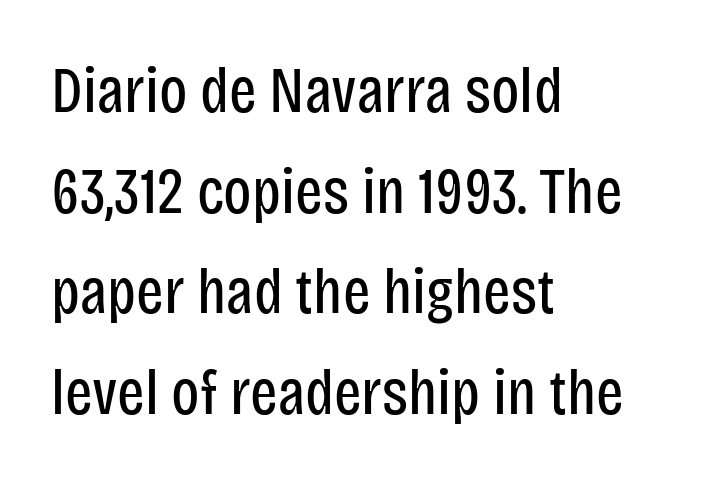
The image shows 65 px regular-weight, condensed sans-serif type, upright; set left-aligned, normal line spacing (1.55x), normal letter spacing, not underlined; low stroke contrast and a large x-height.
